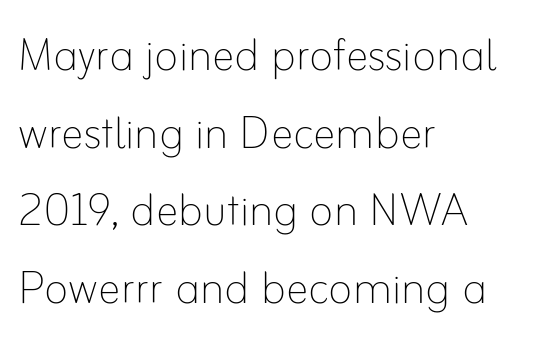
The image shows 57 px thin type, upright; set left-aligned, normal line spacing (1.36x), normal letter spacing, not underlined; low stroke contrast and a small x-height.
